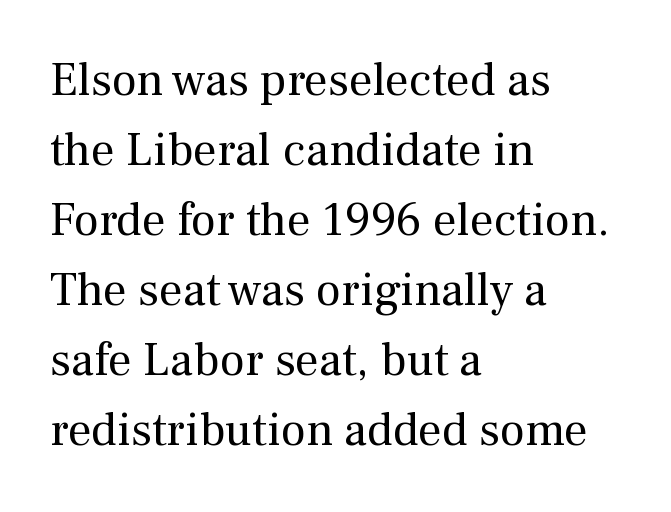
{"serif": "yes", "italic": "no", "bold": "no", "weight": "regular", "width": "normal", "stroke_contrast": "medium", "x_height": "medium", "monospaced": "no", "underline": "no", "align": "left", "line_spacing": "normal", "line_spacing_ratio": 1.49, "letter_spacing": "normal", "letter_spacing_em": 0.0, "glyph_px": 47}
